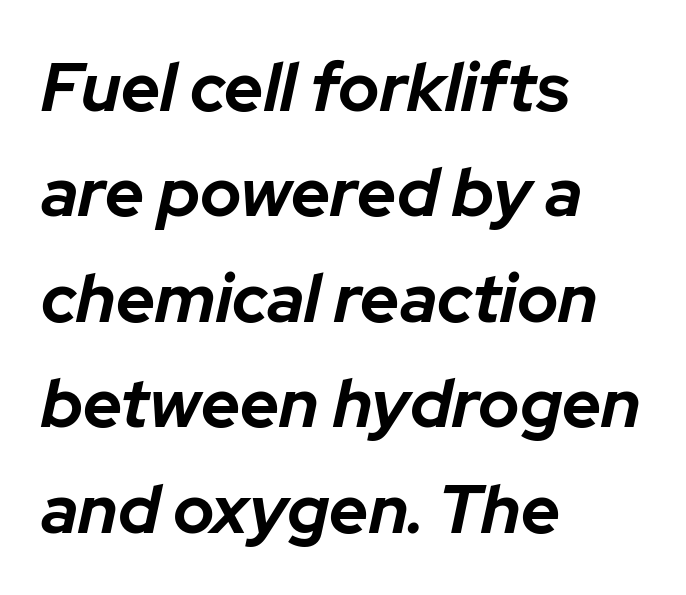
The image shows 68 px bold type, italic (leaning right); set left-aligned, normal line spacing (1.55x), normal letter spacing, not underlined; low stroke contrast and a medium x-height.
